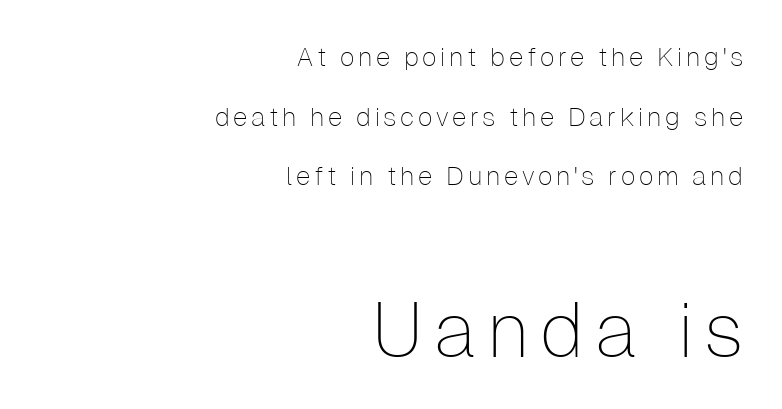
{"serif": "no", "italic": "no", "bold": "no", "weight": "thin", "width": "normal", "stroke_contrast": "low", "x_height": "medium", "monospaced": "no", "underline": "no", "align": "right", "line_spacing": "loose", "line_spacing_ratio": 2.29, "larger_block": "second", "size_ratio": 2.96, "glyph_px": 77}
